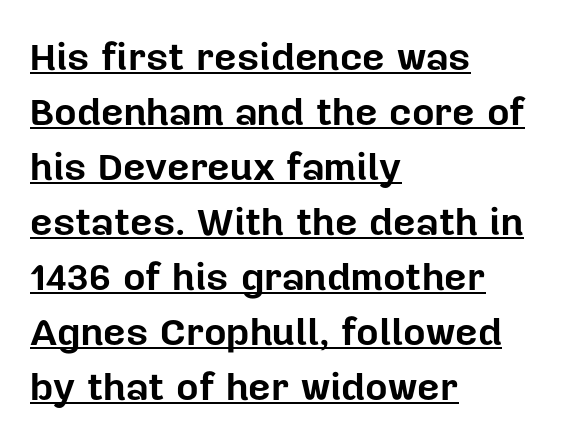
Q: Is the text bold? A: Yes.
Q: Is the text italic (slanted)? A: No, it is upright.
Q: Is the typeface a serif or a sans-serif typeface? A: Sans-serif.
Q: Is the text underlined? A: Yes.
Q: How is the paragraph aligned? A: Left-aligned.
Q: Is the spacing between letters normal or unusually wide? A: Normal.
Q: Is the spacing between lines tight, normal or loose? A: Normal.
Q: Width (condensed, normal, or wide)? A: Normal.
Q: Stroke contrast? A: Low.
Q: x-height? A: Medium.
Q: Monospaced? A: No.
